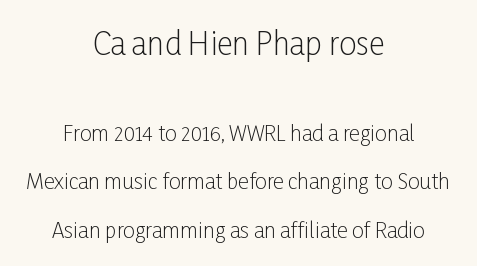
{"serif": "no", "italic": "no", "bold": "no", "weight": "light", "width": "condensed", "stroke_contrast": "low", "x_height": "medium", "monospaced": "no", "underline": "no", "align": "center", "line_spacing": "loose", "line_spacing_ratio": 2.3, "letter_spacing": "normal", "letter_spacing_em": 0.0, "larger_block": "first", "size_ratio": 1.48, "glyph_px": 31}
